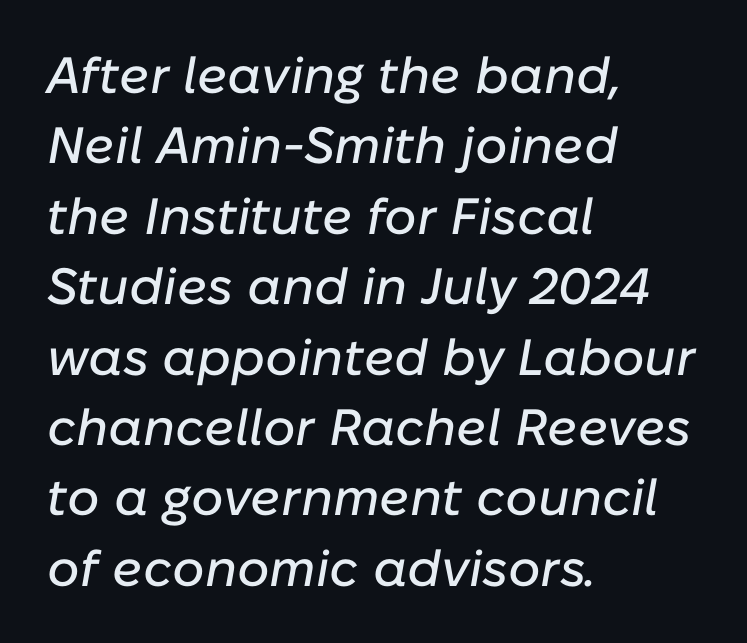
{"italic": "yes", "lean": "right", "slant_degrees": 10, "width": "normal", "stroke_contrast": "low", "x_height": "medium", "monospaced": "no", "underline": "no", "align": "left", "line_spacing": "normal", "line_spacing_ratio": 1.38, "letter_spacing": "normal", "letter_spacing_em": 0.0, "glyph_px": 51}
